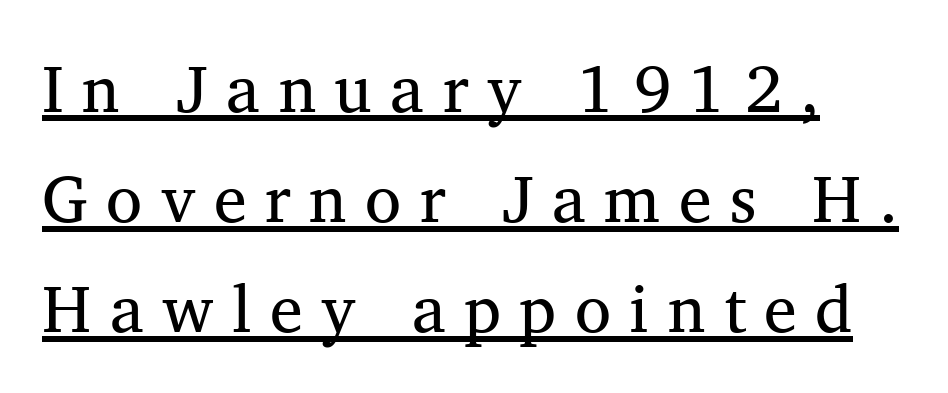
The image shows 66 px regular-weight serif type, upright; set left-aligned, normal line spacing (1.67x), unusually wide letter spacing (+0.28 em), underlined; medium stroke contrast and a medium x-height.
